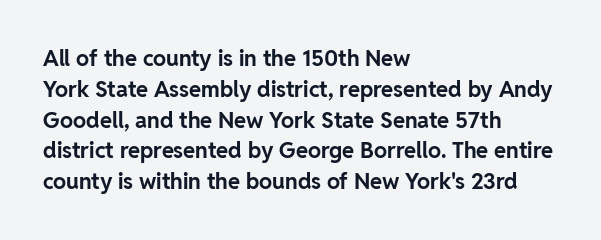
{"italic": "no", "bold": "yes", "underline": "no", "align": "left", "line_spacing": "normal", "line_spacing_ratio": 1.4, "letter_spacing": "normal", "letter_spacing_em": 0.0, "glyph_px": 22}
